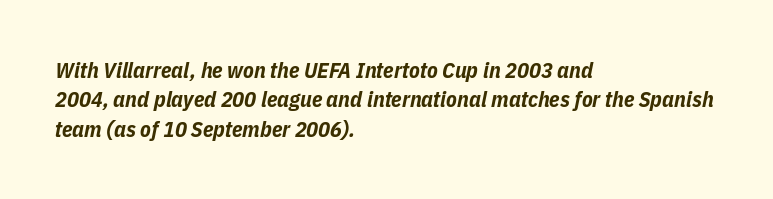
The image shows 22 px bold type, italic (leaning right); set left-aligned, normal line spacing (1.34x), normal letter spacing, not underlined.
